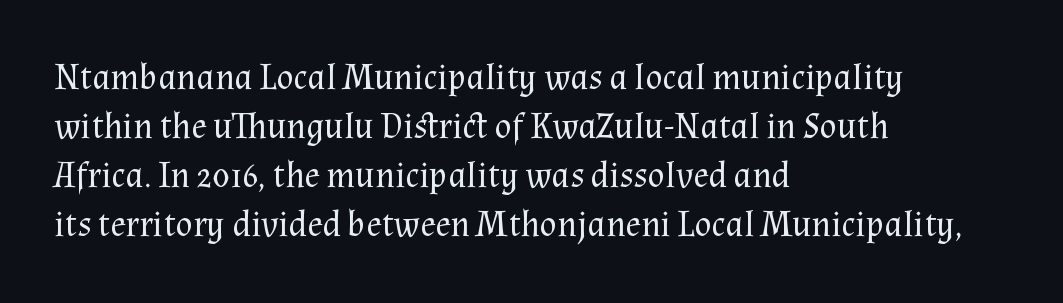
The image shows 36 px regular-weight type, upright; set left-aligned, normal line spacing (1.36x), normal letter spacing, not underlined; medium stroke contrast and a medium x-height.
